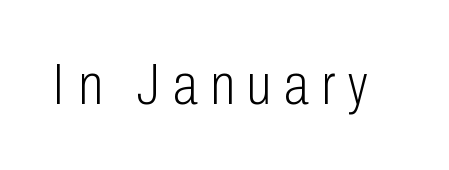
The characters display no serif detailing; their extremities are plain. Short note: letters widely spaced. The rendering uses natural spacing where letterforms have individual widths. No heavy texture on the line: the type isn't bold. Designer's note — italics off, roman on.
